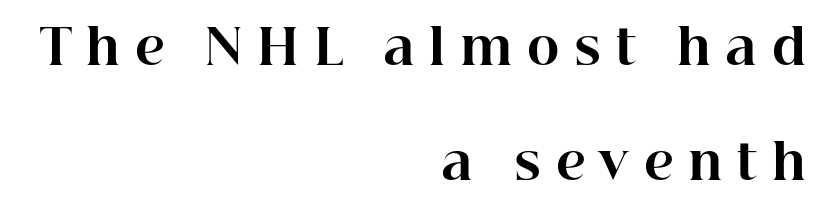
{"serif": "yes", "italic": "no", "bold": "yes", "weight": "bold", "width": "normal", "stroke_contrast": "high", "x_height": "medium", "monospaced": "no", "underline": "no", "align": "right", "line_spacing": "loose", "line_spacing_ratio": 2.34, "letter_spacing": "wide", "letter_spacing_em": 0.3, "glyph_px": 49}
